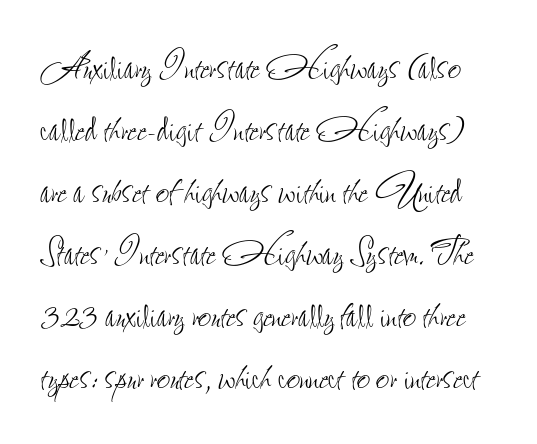
The image shows 47 px thin, condensed type; set normal line spacing (1.32x), normal letter spacing, not underlined; low stroke contrast and a small x-height.
